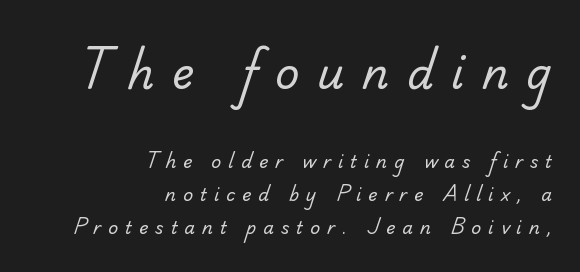
The rendering anchors every line to the right-hand side. A typesetter would call this proportional, since set widths differ per character. The font family rendered here belongs to the sans-serif group. Only glyphs here, with clear space below each row.
